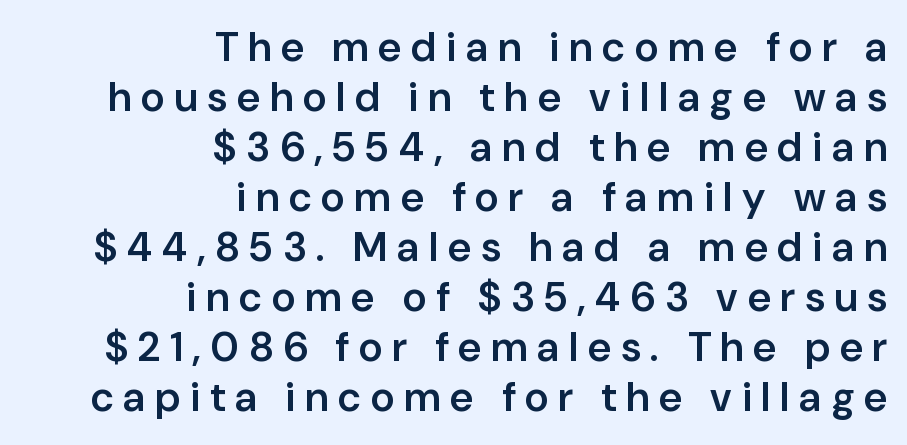
Q: Is the text bold? A: Semi-bold.
Q: Is the text italic (slanted)? A: No, it is upright.
Q: Is the typeface a serif or a sans-serif typeface? A: Sans-serif.
Q: Is the text underlined? A: No.
Q: How is the paragraph aligned? A: Right-aligned.
Q: Is the spacing between letters normal or unusually wide? A: Unusually wide.
Q: Width (condensed, normal, or wide)? A: Normal.
Q: Stroke contrast? A: Low.
Q: x-height? A: Medium.
Q: Monospaced? A: No.
